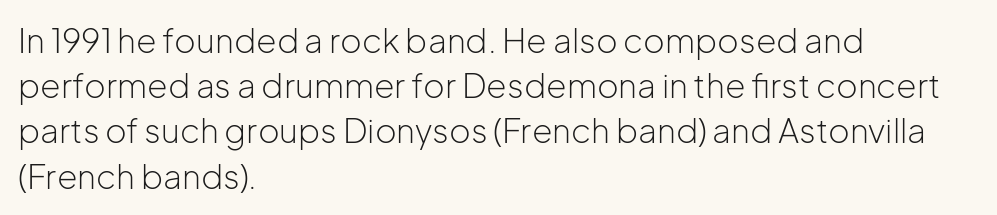
Underlining? Definitely not there. The lines sit at an ordinary, default distance from one another. Nope, not italic — everything's standing straight. The letters sit at their default tracking, neither squeezed nor spread.
